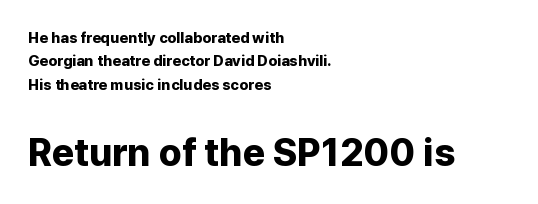
Posture: upright roman. Tracking value appears to be zero — textbook default spacing. The sample has been set heavy, in full bold. This rendering uses left alignment, leaving the right contour irregular. The specimen omits any rule beneath the text block's lines.
